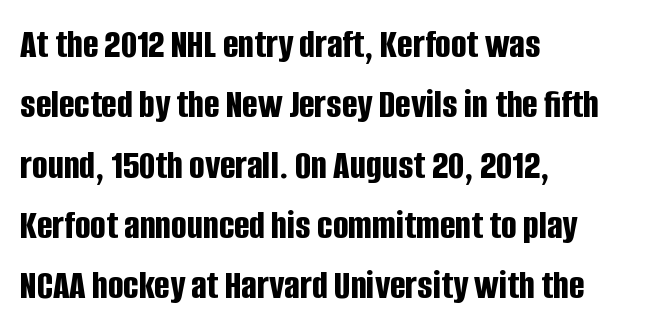
The image shows 41 px bold, condensed sans-serif type, upright; set left-aligned, normal line spacing (1.47x), normal letter spacing, not underlined; low stroke contrast and a large x-height.
